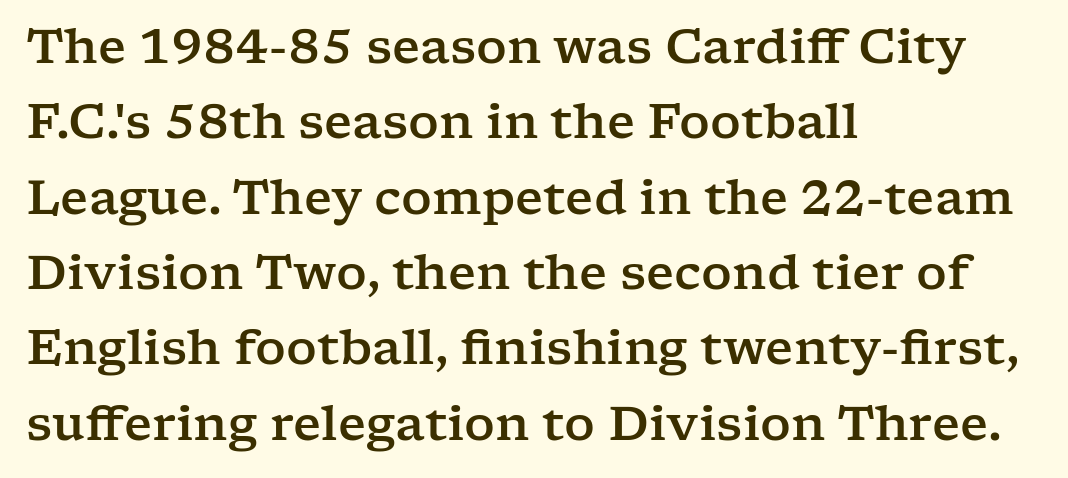
The image shows 48 px wide serif type, upright; set left-aligned, normal line spacing (1.57x), normal letter spacing, not underlined; low stroke contrast and a medium x-height.
